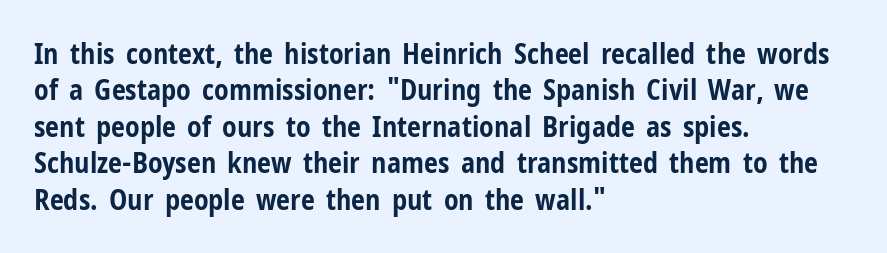
{"serif": "no", "italic": "no", "bold": "yes", "weight": "bold", "width": "condensed", "stroke_contrast": "low", "x_height": "medium", "monospaced": "no", "underline": "no", "align": "left", "line_spacing": "normal", "line_spacing_ratio": 1.3, "letter_spacing": "normal", "letter_spacing_em": 0.0, "glyph_px": 28}
